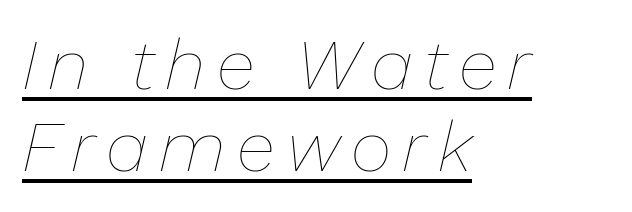
The image shows 71 px thin type, italic (leaning right); set left-aligned, line spacing 1.16x, underlined; low stroke contrast and a medium x-height.
